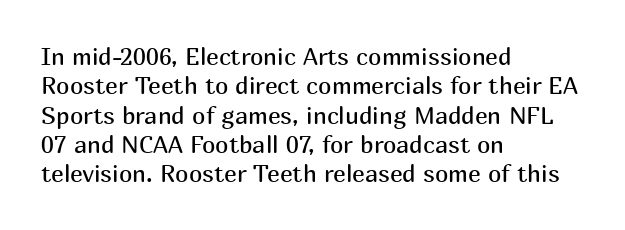
The image shows 24 px text type, upright; set left-aligned, line spacing 1.22x, normal letter spacing, not underlined.
